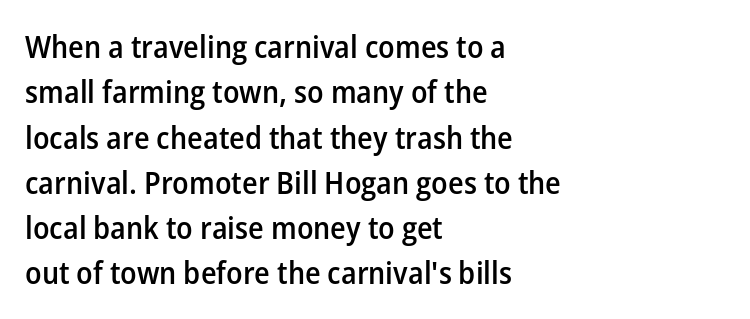
Successive baselines arrive at the customary interval. Is there any slant? The stems are plumb. Decoration check: the copy has no underline. Serif or sans? Sans — the stroke terminals are bare. A typesetter would call this zero additional tracking.
